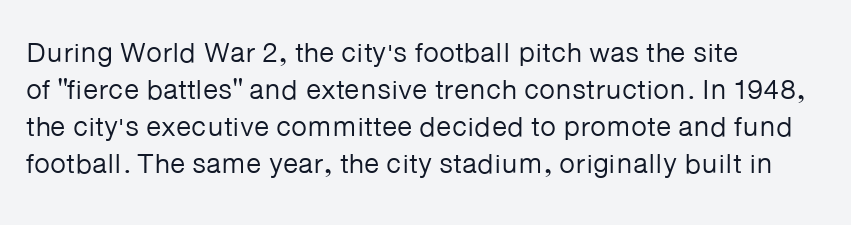
The image shows 28 px regular-weight sans-serif type, upright; set left-aligned, normal line spacing (1.32x), normal letter spacing, not underlined; low stroke contrast and a medium x-height.
